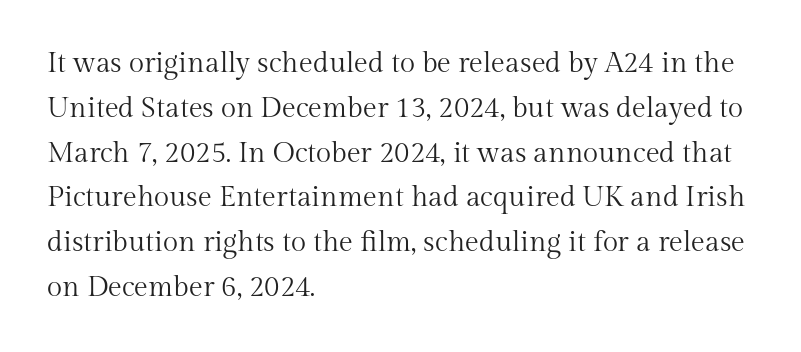
The image shows 28 px regular-weight serif type, upright; set left-aligned, normal line spacing (1.6x), normal letter spacing, not underlined; medium stroke contrast and a medium x-height.
